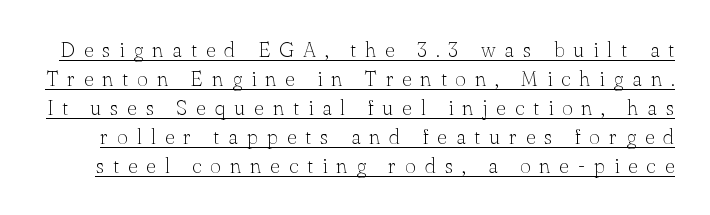
{"italic": "no", "bold": "no", "underline": "yes", "line_spacing": "normal", "line_spacing_ratio": 1.38, "letter_spacing": "wide", "letter_spacing_em": 0.43, "glyph_px": 21}
